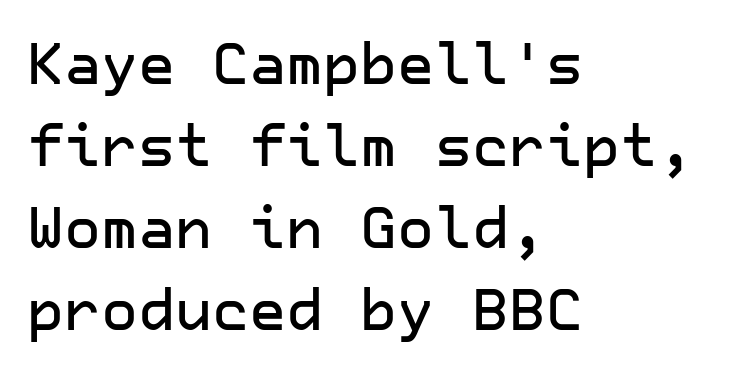
The image shows 57 px sans-serif type, upright; set left-aligned, normal line spacing (1.44x), normal letter spacing, not underlined; low stroke contrast and a medium x-height.
